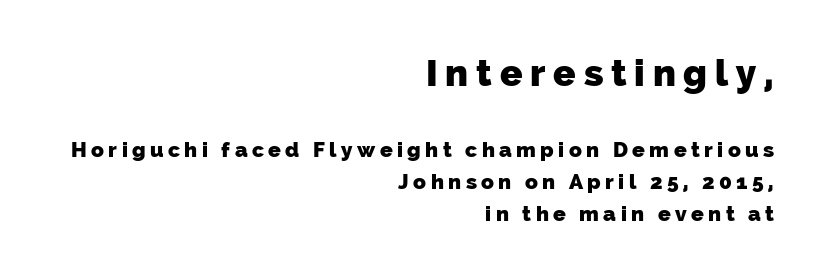
If you squint, the top block still reads clearly — it's the larger of the two. This sample has the flowing, uneven cadence of proportional lettering. Regular leading. Display-style spreading of the glyphs; the letterfit is very open. Typesetter's note: full bold, strokes at maximum text heaviness. Typeset ragged left — the right edge is the straight one.
